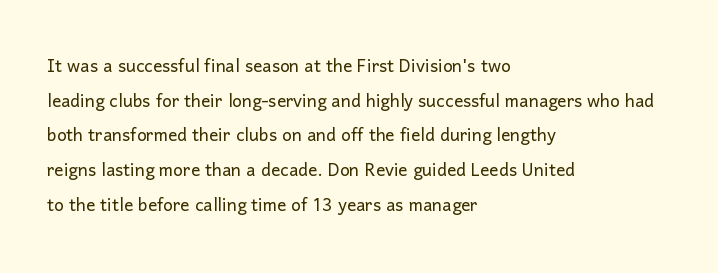
The image shows 23 px text type, upright; set left-aligned, normal line spacing (1.51x), normal letter spacing, not underlined.
